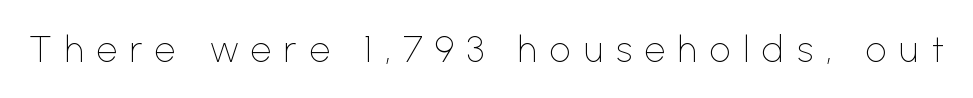
The image shows 37 px thin sans-serif type, upright; set unusually wide letter spacing (+0.34 em), not underlined; low stroke contrast and a medium x-height.
